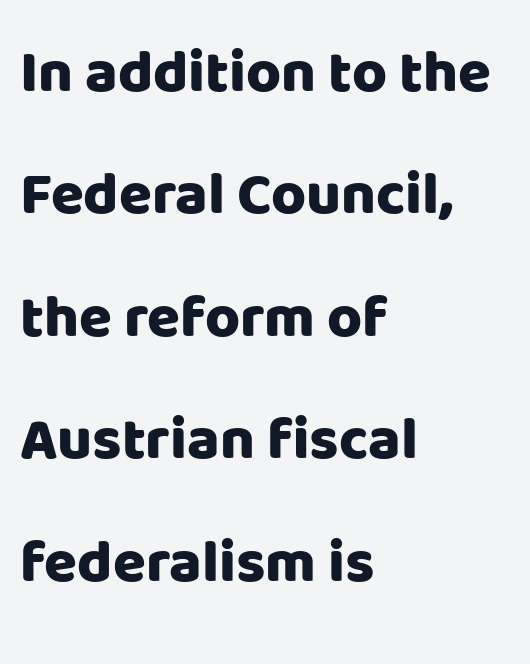
{"serif": "no", "italic": "no", "bold": "yes", "weight": "heavy", "width": "normal", "stroke_contrast": "low", "x_height": "large", "monospaced": "no", "underline": "no", "align": "left", "line_spacing": "loose", "line_spacing_ratio": 2.04, "letter_spacing": "normal", "letter_spacing_em": 0.0, "glyph_px": 60}
